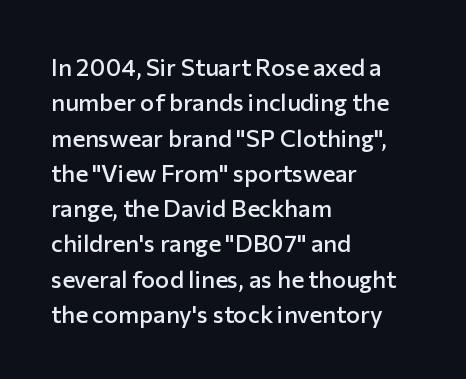
A fair bit of extra ink — the face is semibold, not bold. A roman cut, with each character standing at attention. The ragged edge is on the right, which tells us the setting is flush left. Leading: standard. The area under the type is left untouched.
